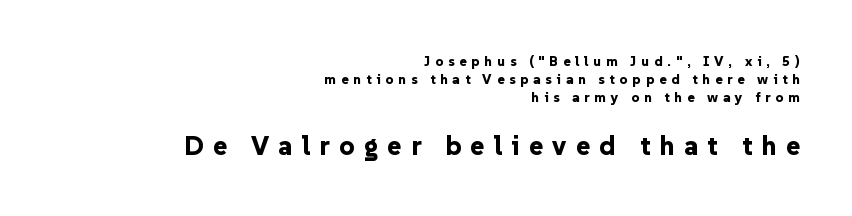
The image shows 27 px bold type, upright; set right-aligned, normal line spacing (1.3x), unusually wide letter spacing (+0.34 em), not underlined; the second (bottom) block is 1.93x larger.
